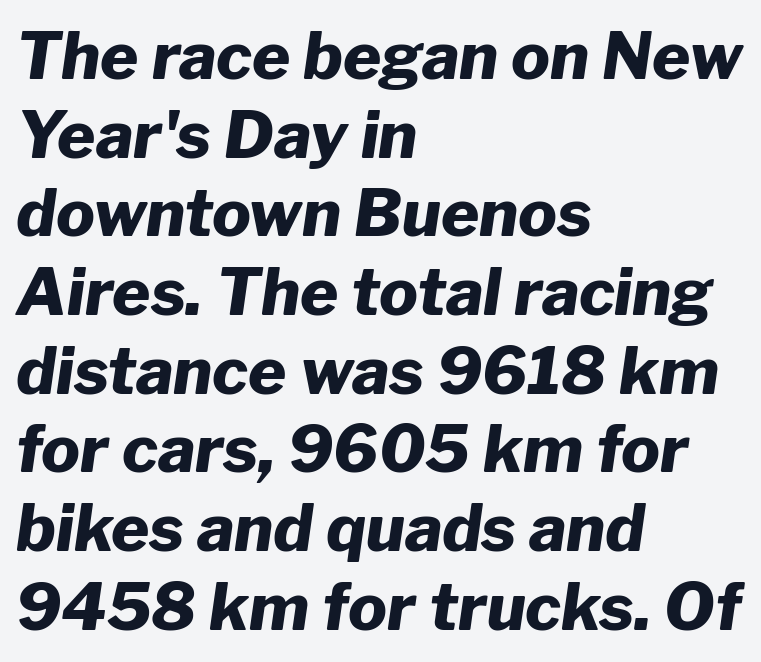
{"italic": "yes", "lean": "right", "slant_degrees": 8, "bold": "yes", "weight": "heavy", "width": "normal", "stroke_contrast": "low", "x_height": "medium", "monospaced": "no", "underline": "no", "align": "left", "line_spacing_ratio": 1.21, "letter_spacing": "normal", "letter_spacing_em": 0.0, "glyph_px": 65}
